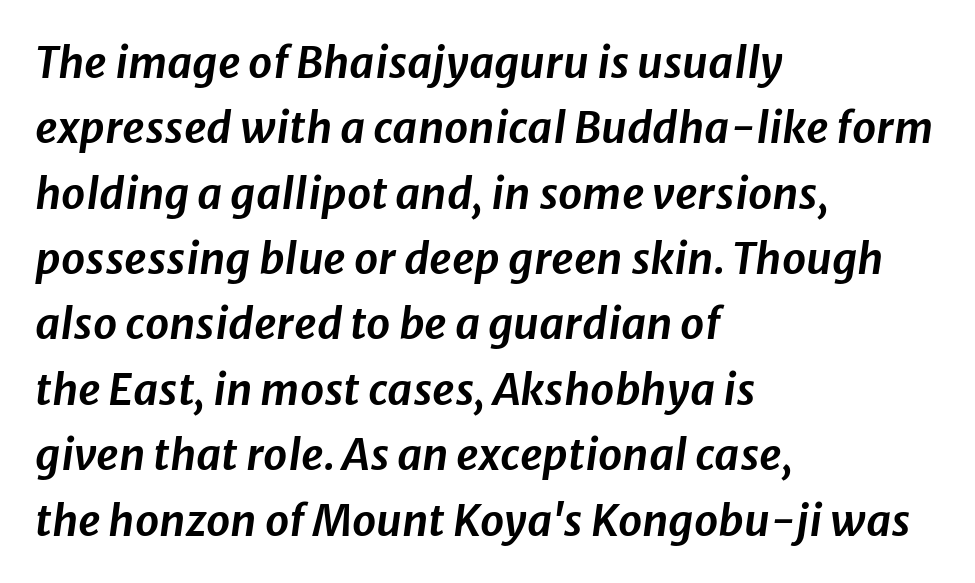
Proportional: the letters do not fall into vertical columns. The gap between lines stays unmarked. Each word holds together tightly as a unit, with standard inter-letter gaps. Italic: yes, the glyphs are oblique.
